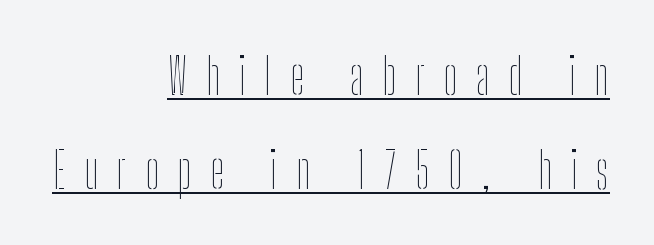
Q: Is the text bold? A: No.
Q: Is the text italic (slanted)? A: No, it is upright.
Q: Is the text underlined? A: Yes.
Q: How is the paragraph aligned? A: Right-aligned.
Q: Is the spacing between letters normal or unusually wide? A: Unusually wide.
Q: Width (condensed, normal, or wide)? A: Condensed.
Q: Stroke contrast? A: Low.
Q: x-height? A: Medium.
Q: Monospaced? A: No.
